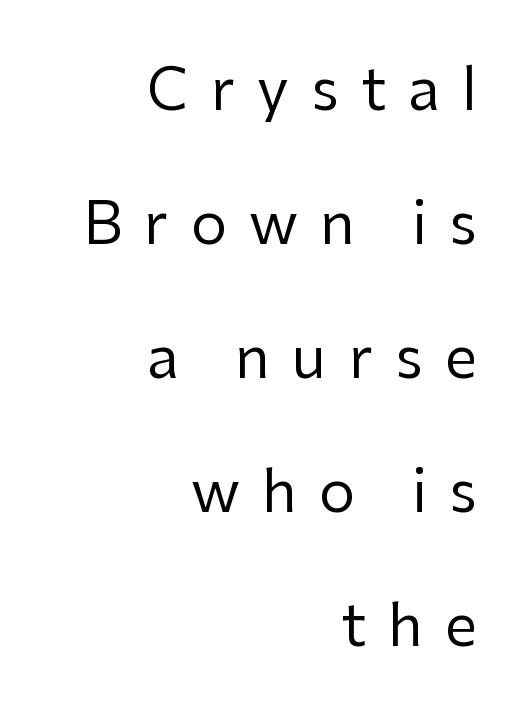
The image shows 58 px regular-weight sans-serif type, upright; set right-aligned, loose line spacing (2.31x), unusually wide letter spacing (+0.38 em), not underlined; low stroke contrast and a medium x-height.
